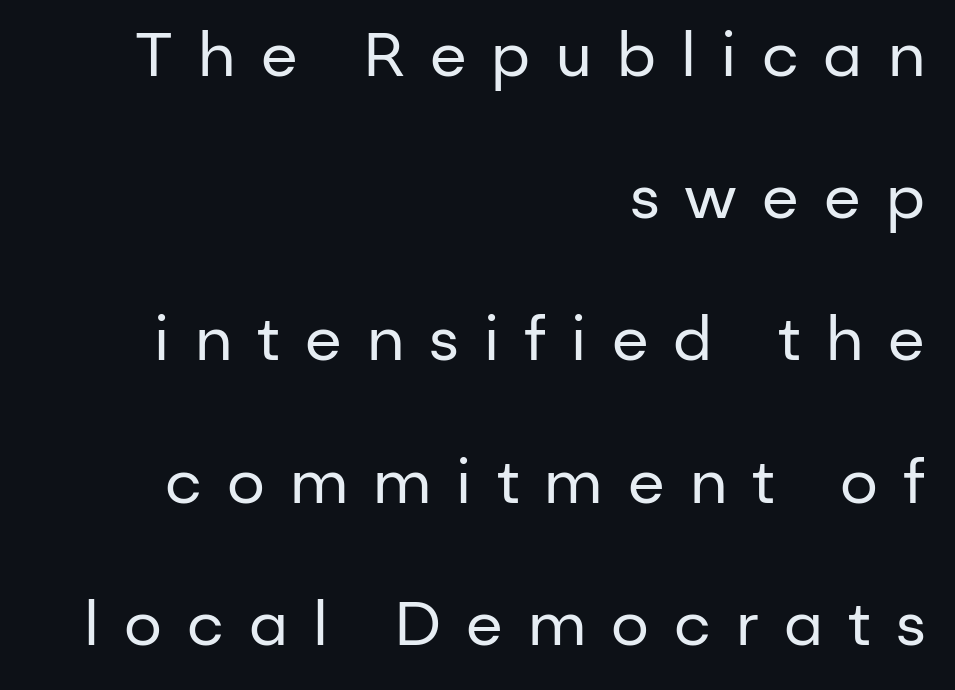
Line endings align vertically; line beginnings do not. Stems here are at most as thick as an everyday book face. The line texture is sparse and dotted thanks to wide tracking. A typesetter would call this leading open, well beyond the default.
